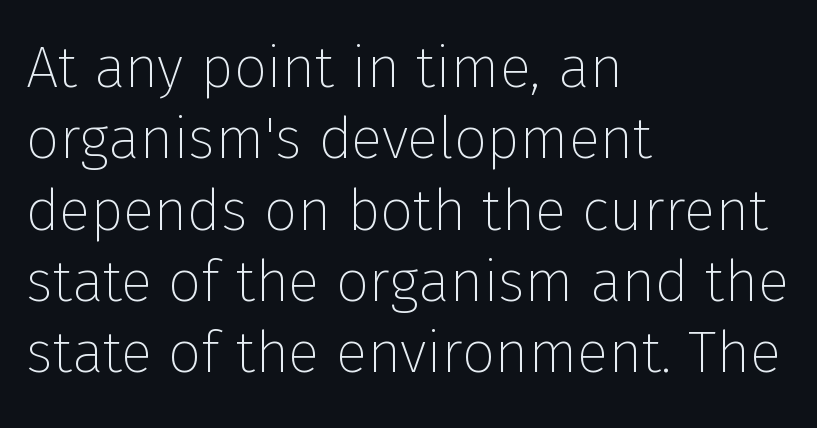
The image shows 58 px thin sans-serif type, upright; set left-aligned, line spacing 1.23x, normal letter spacing, not underlined; low stroke contrast and a medium x-height.
